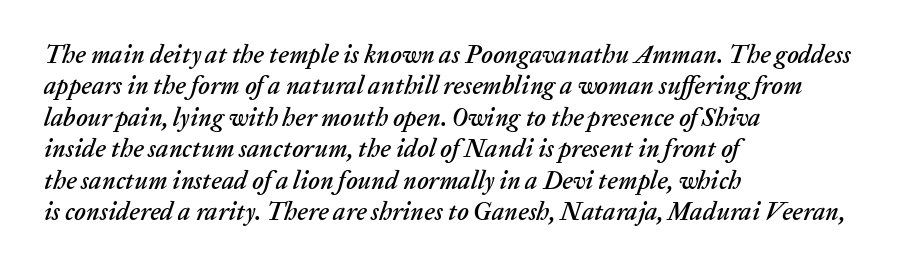
{"italic": "yes", "lean": "right", "slant_degrees": 20, "underline": "no", "align": "left", "line_spacing": "normal", "line_spacing_ratio": 1.26, "letter_spacing": "normal", "letter_spacing_em": 0.0, "glyph_px": 25}
